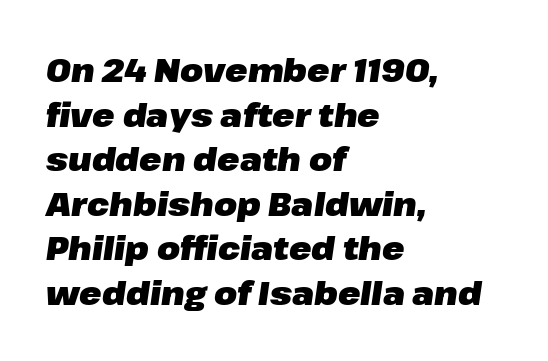
{"italic": "yes", "lean": "right", "slant_degrees": 8, "bold": "yes", "weight": "heavy", "width": "normal", "stroke_contrast": "low", "x_height": "medium", "monospaced": "no", "underline": "no", "align": "left", "line_spacing": "normal", "line_spacing_ratio": 1.35, "letter_spacing": "normal", "letter_spacing_em": 0.0, "glyph_px": 33}
